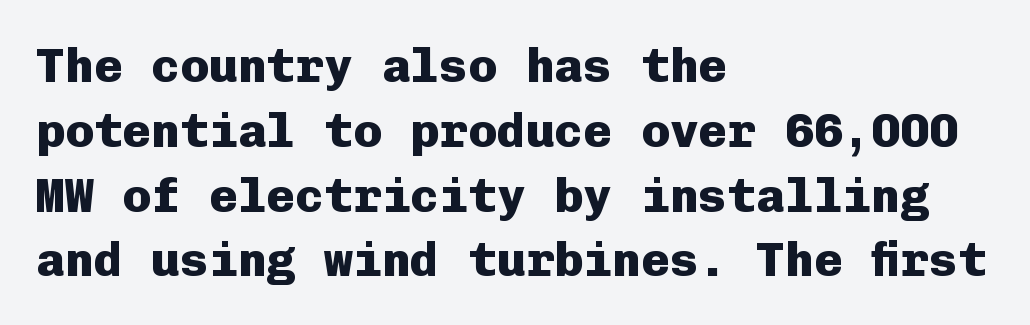
Note: no serifs on the glyphs. Spacing between characters is what you'd get straight out of the box. The letters march in equal steps, a hallmark of fixed-pitch type. Letters rest on an invisible, unmarked baseline.
